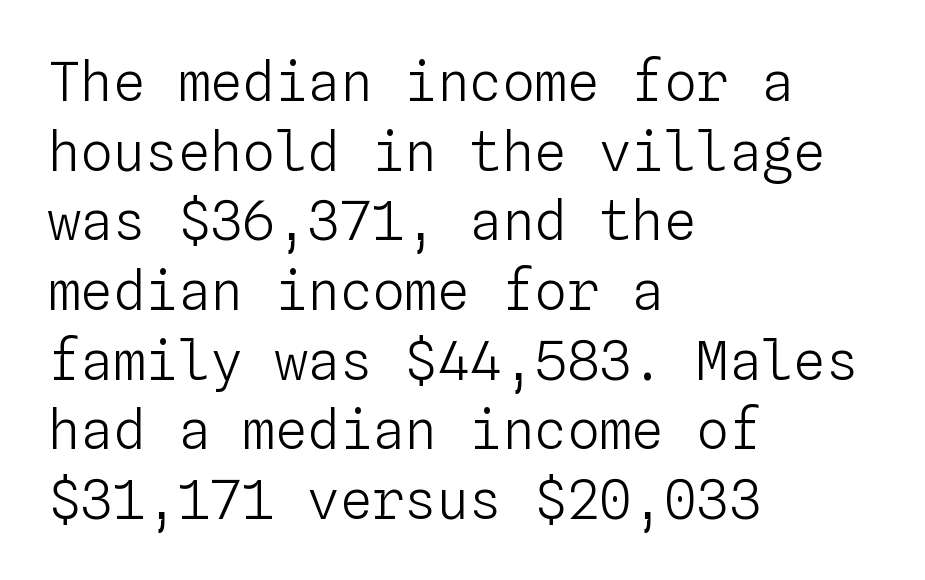
Only glyphs here, with clear space below each row. When letters stand straight like this, we call the style roman or upright. A typesetter would call this monospace, since all characters share one set width. Compared with a typical body face, this is equally light or lighter still. Honestly, the letter spacing is just normal — you wouldn't notice it.
